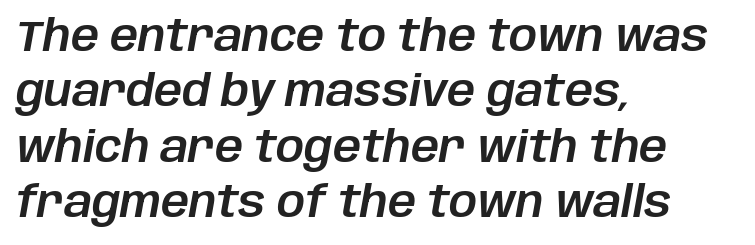
Q: Is the text italic (slanted)? A: Yes, it leans right by about 10 degrees.
Q: Is the text underlined? A: No.
Q: How is the paragraph aligned? A: Left-aligned.
Q: Is the spacing between letters normal or unusually wide? A: Normal.
Q: Is the spacing between lines tight, normal or loose? A: Normal.
Q: Width (condensed, normal, or wide)? A: Normal.
Q: Stroke contrast? A: Low.
Q: x-height? A: Large.
Q: Monospaced? A: No.
